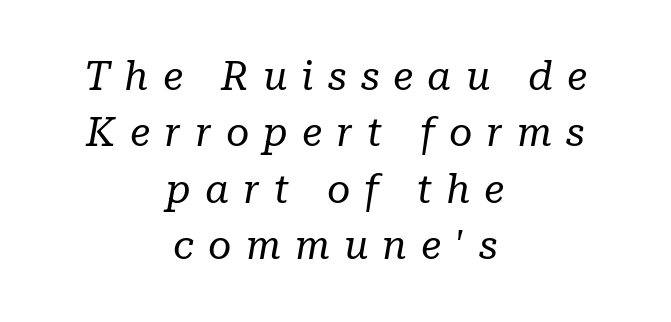
The image shows 40 px regular-weight serif type, italic (leaning right); set centered, normal line spacing (1.41x), unusually wide letter spacing (+0.35 em), not underlined; low stroke contrast and a medium x-height.
